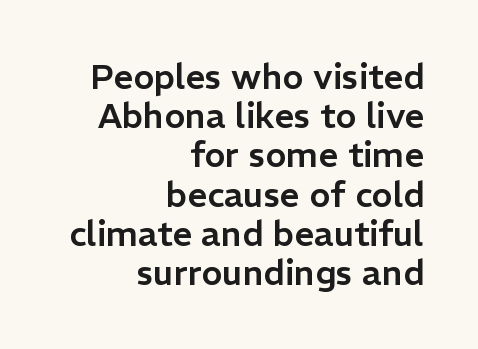
Q: Is the text italic (slanted)? A: No, it is upright.
Q: Is the typeface a serif or a sans-serif typeface? A: Sans-serif.
Q: Is the text underlined? A: No.
Q: How is the paragraph aligned? A: Right-aligned.
Q: Is the spacing between letters normal or unusually wide? A: Normal.
Q: Is the spacing between lines tight, normal or loose? A: Tight.
Q: Width (condensed, normal, or wide)? A: Normal.
Q: Stroke contrast? A: Low.
Q: x-height? A: Medium.
Q: Monospaced? A: No.
